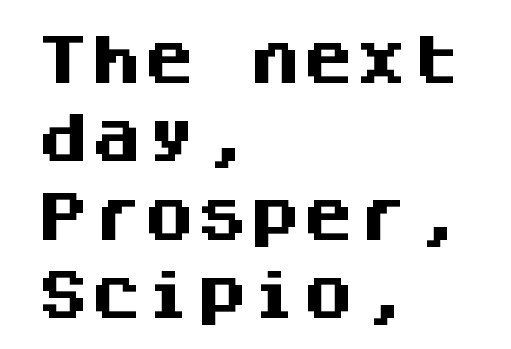
Caption: bold face, heavy strokes. All the whitespace from short lines collects on the right. Upright lettering throughout. This rendering features lettering with no underline.
